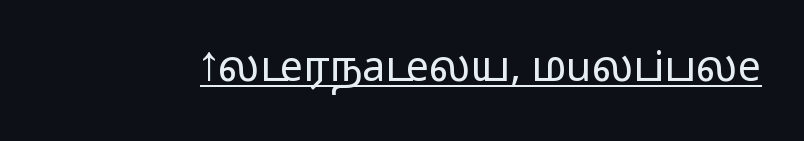
The image shows 41 px regular-weight, wide sans-serif type, upright; set normal letter spacing, underlined; low stroke contrast and a medium x-height.
